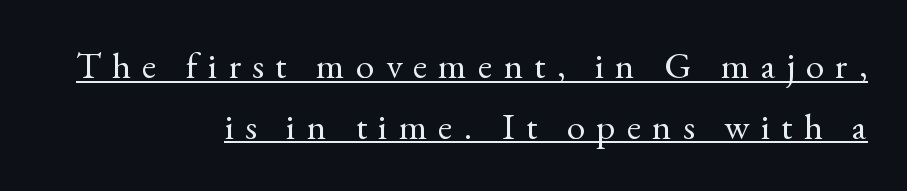
{"serif": "yes", "italic": "no", "bold": "no", "weight": "regular", "width": "normal", "x_height": "small", "monospaced": "no", "underline": "yes", "align": "right", "line_spacing": "normal", "line_spacing_ratio": 1.64, "letter_spacing": "wide", "letter_spacing_em": 0.3, "glyph_px": 37}
